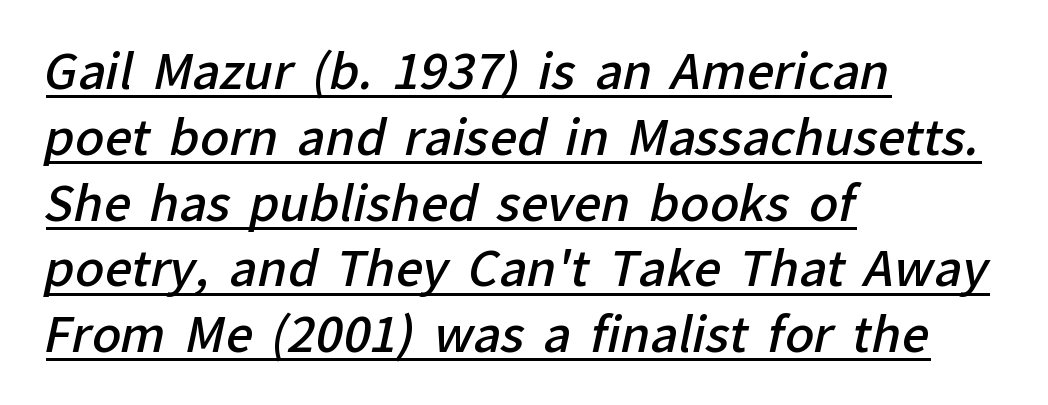
{"serif": "no", "bold": "semi", "weight": "semibold", "width": "normal", "stroke_contrast": "low", "x_height": "medium", "monospaced": "no", "underline": "yes", "align": "left", "line_spacing": "normal", "line_spacing_ratio": 1.37, "letter_spacing": "normal", "letter_spacing_em": 0.0, "glyph_px": 48}
